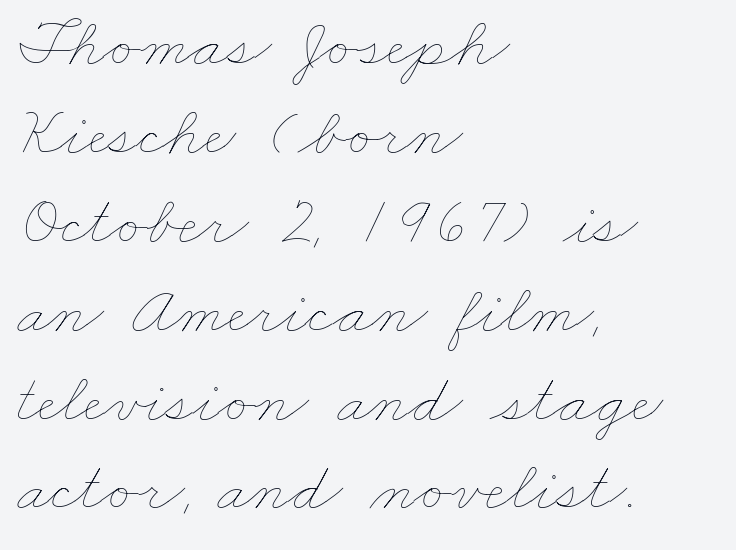
Q: Is the text bold? A: No.
Q: Is the text underlined? A: No.
Q: How is the paragraph aligned? A: Left-aligned.
Q: Is the spacing between letters normal or unusually wide? A: Normal.
Q: Is the spacing between lines tight, normal or loose? A: Normal.
Q: Width (condensed, normal, or wide)? A: Wide.
Q: Stroke contrast? A: Low.
Q: x-height? A: Small.
Q: Monospaced? A: No.
